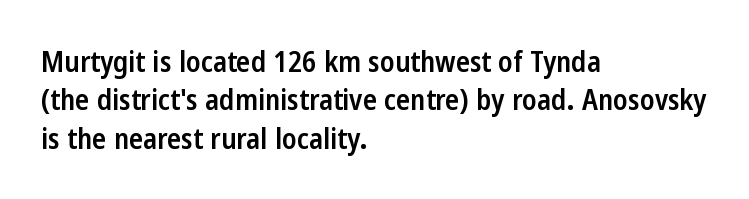
The image shows 29 px semibold, condensed sans-serif type, upright; set left-aligned, normal line spacing (1.32x), normal letter spacing, not underlined; low stroke contrast and a medium x-height.
